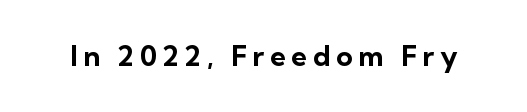
Each word looks stretched out because of the extra space between its letters. The letters stand straight up with perfectly vertical stems. The rendering shows plain stroke endings on the letterforms — a sans-serif design. What weight is shown? A full bold with thick strokes. No word sits above an underline.
